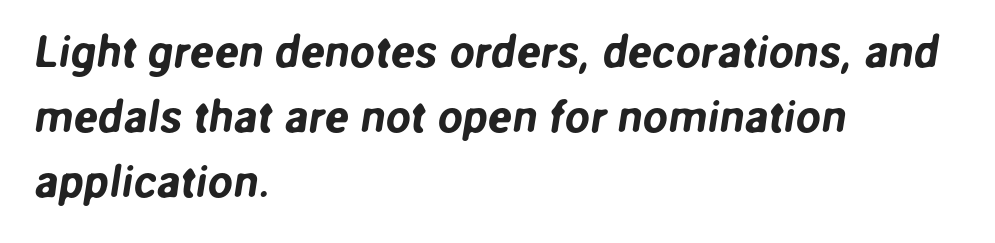
The image shows 45 px sans-serif type; set left-aligned, normal line spacing (1.45x), normal letter spacing, not underlined; low stroke contrast and a medium x-height.
